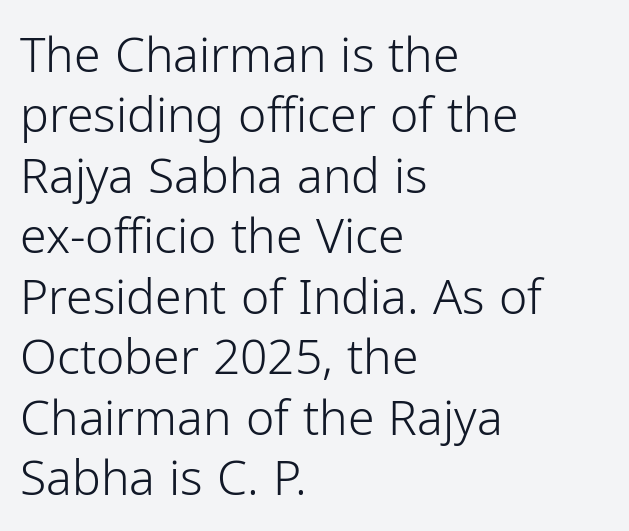
{"serif": "no", "italic": "no", "bold": "no", "weight": "light", "width": "normal", "stroke_contrast": "low", "x_height": "medium", "monospaced": "no", "underline": "no", "align": "left", "line_spacing": "normal", "line_spacing_ratio": 1.26, "letter_spacing": "normal", "letter_spacing_em": 0.0, "glyph_px": 48}
